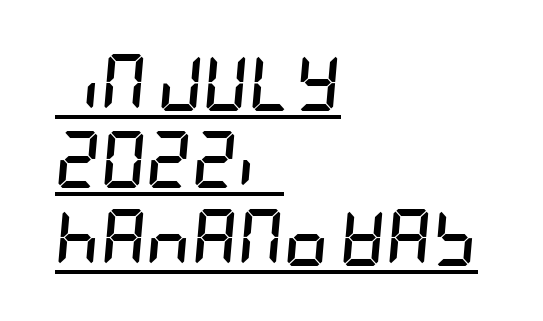
{"italic": "yes", "lean": "right", "slant_degrees": 5, "bold": "yes", "weight": "semibold", "width": "condensed", "stroke_contrast": "low", "x_height": "large", "underline": "yes", "align": "left", "line_spacing": "normal", "line_spacing_ratio": 1.38, "letter_spacing": "normal", "letter_spacing_em": 0.0, "glyph_px": 56}
